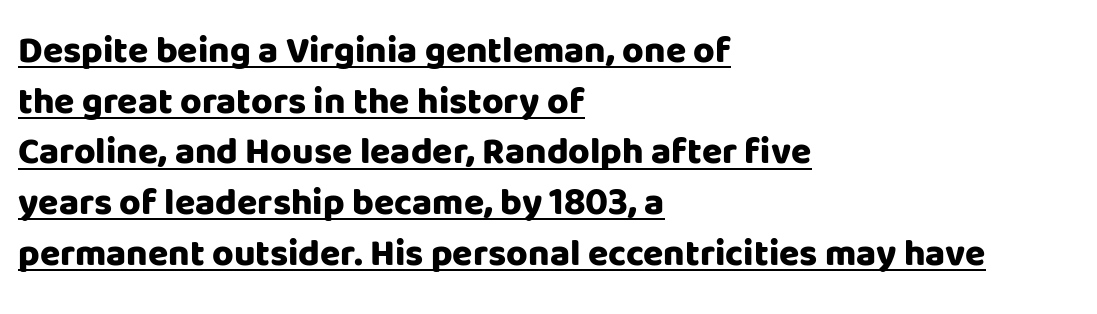
{"serif": "no", "italic": "no", "bold": "yes", "weight": "heavy", "width": "normal", "stroke_contrast": "low", "x_height": "large", "monospaced": "no", "underline": "yes", "align": "left", "line_spacing": "normal", "line_spacing_ratio": 1.37, "letter_spacing": "normal", "letter_spacing_em": 0.0, "glyph_px": 37}
